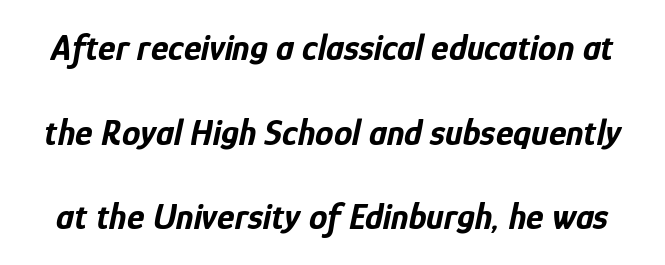
{"italic": "yes", "lean": "right", "slant_degrees": 12, "bold": "yes", "weight": "bold", "width": "condensed", "stroke_contrast": "low", "x_height": "medium", "monospaced": "no", "underline": "no", "line_spacing": "loose", "line_spacing_ratio": 2.29, "letter_spacing": "normal", "letter_spacing_em": 0.0, "glyph_px": 37}
